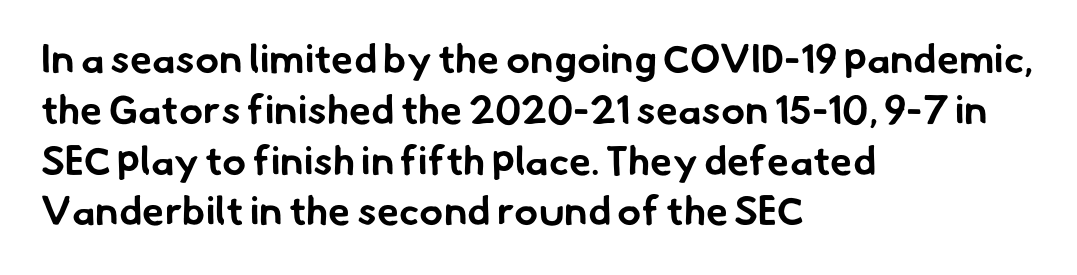
The image shows 40 px bold sans-serif type; set left-aligned, normal line spacing (1.27x), normal letter spacing, not underlined; low stroke contrast and a small x-height.
